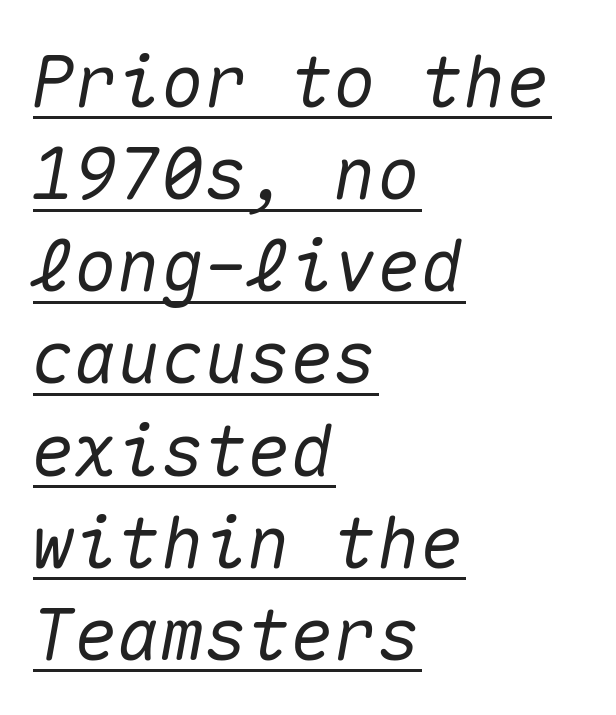
The image shows 72 px text type, italic (leaning right), monospaced; set left-aligned, normal line spacing (1.28x), normal letter spacing, underlined; medium stroke contrast and a medium x-height.
